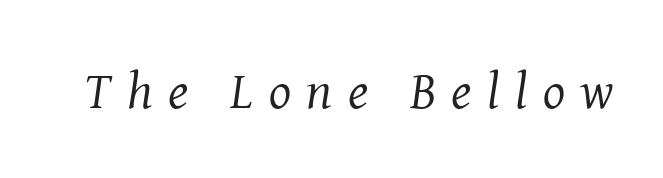
Quick note: underline off. Designer's note — italics engaged. The letterforms stand isolated, each surrounded by extra space. Font category for this specimen: serif.
